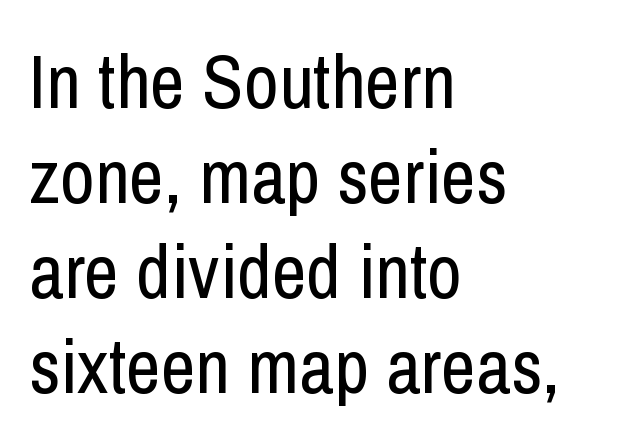
The image shows 76 px regular-weight, condensed sans-serif type, upright; set left-aligned, normal line spacing (1.25x), normal letter spacing, not underlined; low stroke contrast and a medium x-height.
